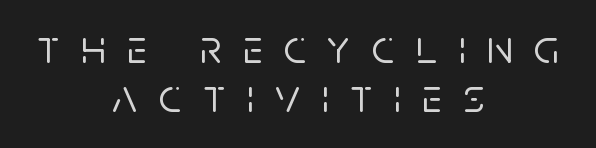
Short note: letters widely spaced. The passage is arranged like a title page — every line centered. How would I describe the line gaps? Narrow and economical. The designer went with a sans here, leaving each stem footless.
